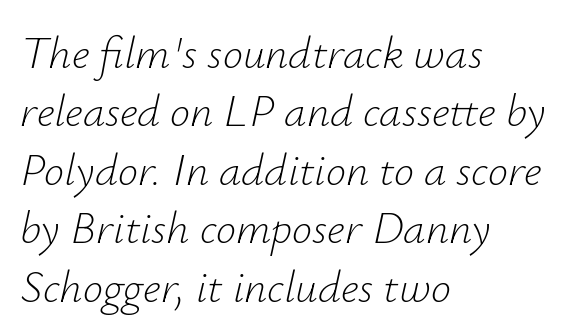
The image shows 45 px light type, italic (leaning right); set left-aligned, normal line spacing (1.3x), normal letter spacing, not underlined; low stroke contrast and a small x-height.
